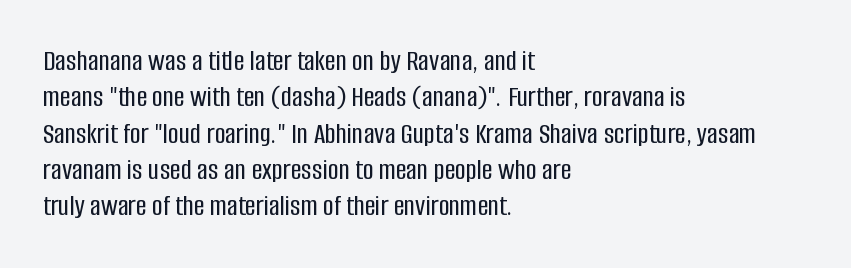
{"serif": "no", "italic": "no", "width": "condensed", "stroke_contrast": "low", "x_height": "large", "monospaced": "no", "underline": "no", "align": "left", "line_spacing_ratio": 1.21, "letter_spacing": "normal", "letter_spacing_em": 0.0, "glyph_px": 30}
